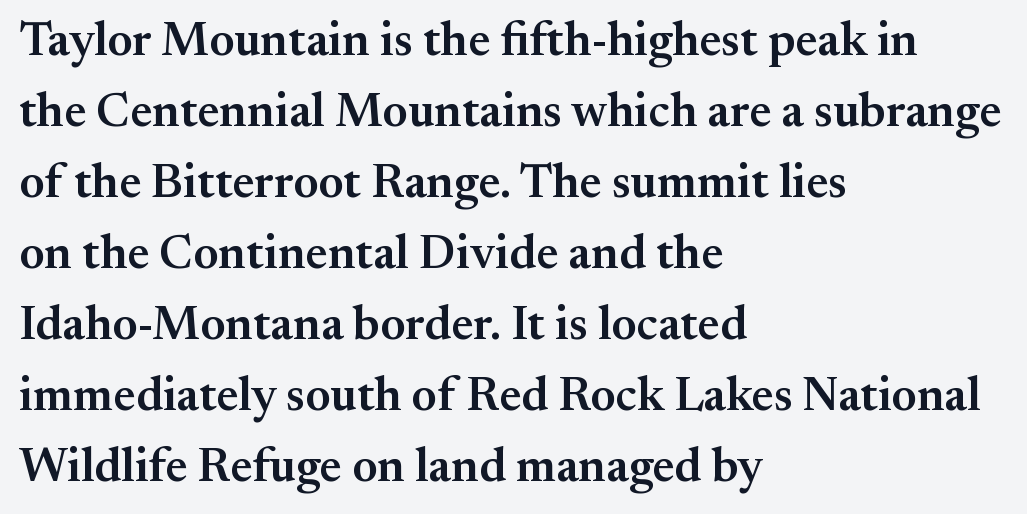
The image shows 48 px semibold serif type, upright; set left-aligned, normal line spacing (1.48x), normal letter spacing, not underlined; medium stroke contrast and a small x-height.
